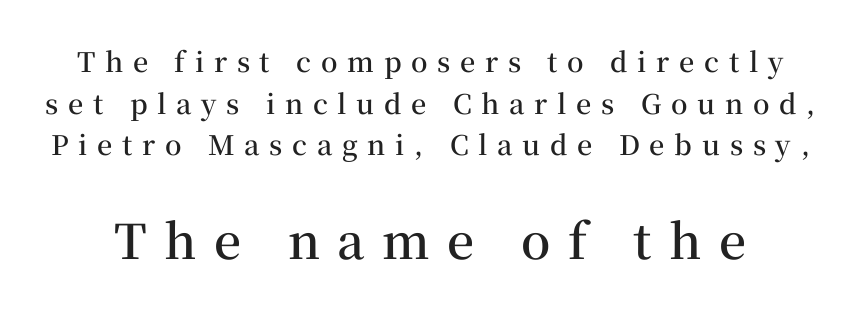
Think of a printed novel: that variable character pitch is what you see here. Caption: expanded tracking, letters set apart. The designer went with a serif here, giving each stem small feet. Character size in the trailing block exceeds that of the leading block. The passage shown is not underscored anywhere. Semibold letterforms, between regular and bold.
